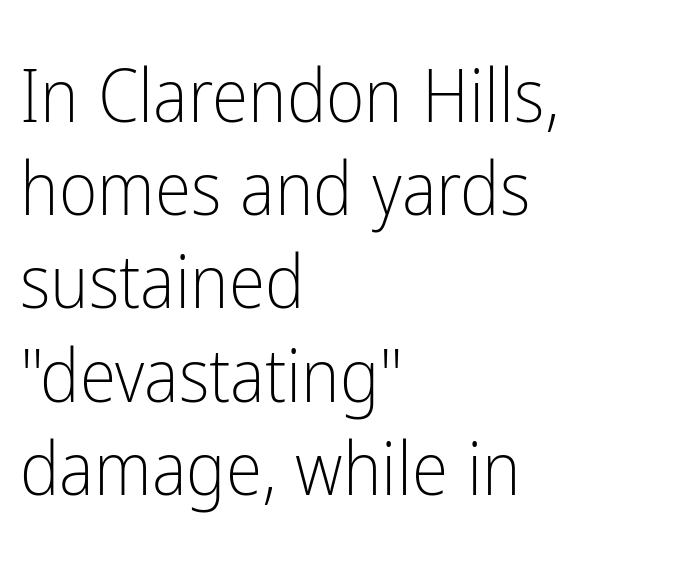
Q: Is the text bold? A: No.
Q: Is the text italic (slanted)? A: No, it is upright.
Q: Is the typeface a serif or a sans-serif typeface? A: Sans-serif.
Q: Is the text underlined? A: No.
Q: How is the paragraph aligned? A: Left-aligned.
Q: Is the spacing between letters normal or unusually wide? A: Normal.
Q: Is the spacing between lines tight, normal or loose? A: Normal.
Q: Width (condensed, normal, or wide)? A: Condensed.
Q: Stroke contrast? A: Low.
Q: x-height? A: Medium.
Q: Monospaced? A: No.
